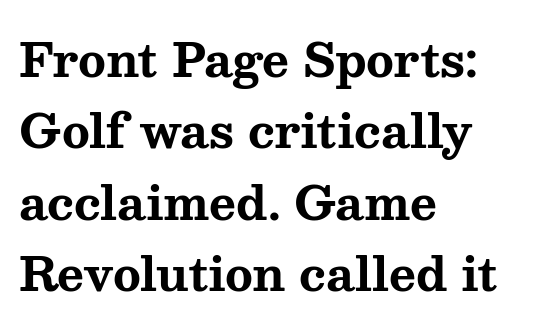
The image shows 46 px bold, wide serif type, upright; set left-aligned, normal line spacing (1.55x), normal letter spacing, not underlined; medium stroke contrast and a medium x-height.
